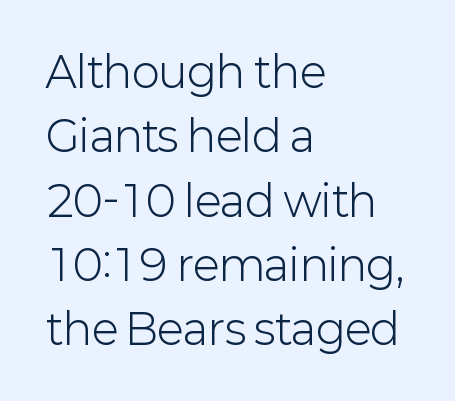
Q: Is the text bold? A: No.
Q: Is the text italic (slanted)? A: No, it is upright.
Q: Is the typeface a serif or a sans-serif typeface? A: Sans-serif.
Q: Is the text underlined? A: No.
Q: How is the paragraph aligned? A: Left-aligned.
Q: Is the spacing between letters normal or unusually wide? A: Normal.
Q: Is the spacing between lines tight, normal or loose? A: Normal.
Q: Width (condensed, normal, or wide)? A: Normal.
Q: Stroke contrast? A: Low.
Q: x-height? A: Medium.
Q: Monospaced? A: No.
